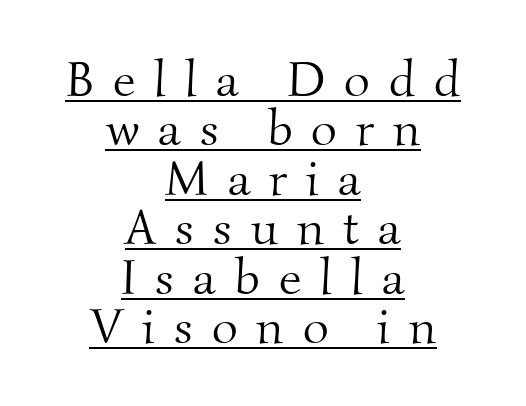
Q: Is the text bold? A: No.
Q: Is the typeface a serif or a sans-serif typeface? A: Serif.
Q: Is the text underlined? A: Yes.
Q: How is the paragraph aligned? A: Centered.
Q: Is the spacing between letters normal or unusually wide? A: Unusually wide.
Q: Is the spacing between lines tight, normal or loose? A: Tight.
Q: Width (condensed, normal, or wide)? A: Normal.
Q: Stroke contrast? A: Medium.
Q: x-height? A: Small.
Q: Monospaced? A: No.
